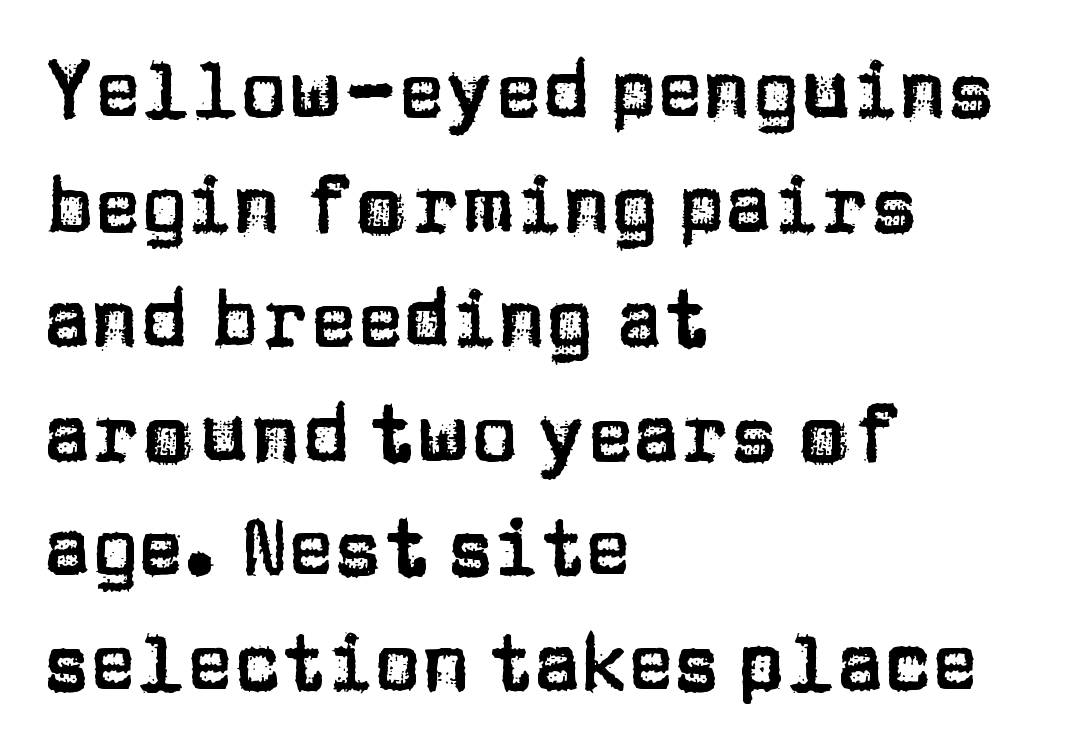
{"serif": "no", "italic": "no", "width": "normal", "stroke_contrast": "low", "x_height": "large", "monospaced": "no", "underline": "no", "align": "left", "line_spacing": "normal", "line_spacing_ratio": 1.45, "letter_spacing": "normal", "letter_spacing_em": 0.0, "glyph_px": 79}
